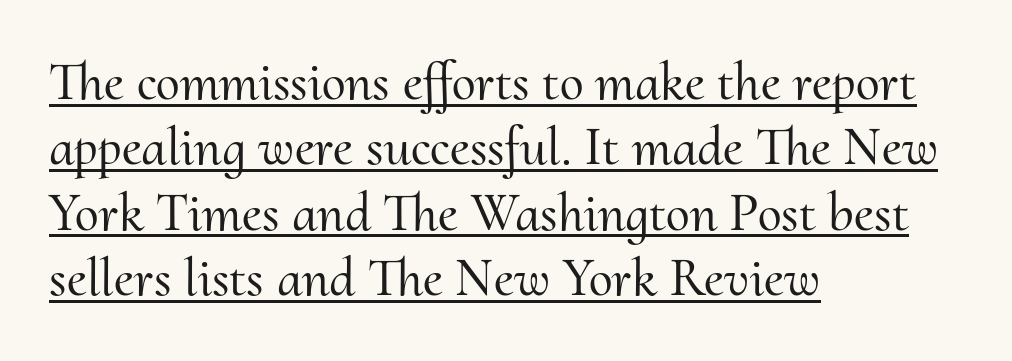
Q: Is the text italic (slanted)? A: No, it is upright.
Q: Is the typeface a serif or a sans-serif typeface? A: Serif.
Q: Is the text underlined? A: Yes.
Q: How is the paragraph aligned? A: Left-aligned.
Q: Is the spacing between letters normal or unusually wide? A: Normal.
Q: Width (condensed, normal, or wide)? A: Normal.
Q: Stroke contrast? A: Medium.
Q: x-height? A: Small.
Q: Monospaced? A: No.
